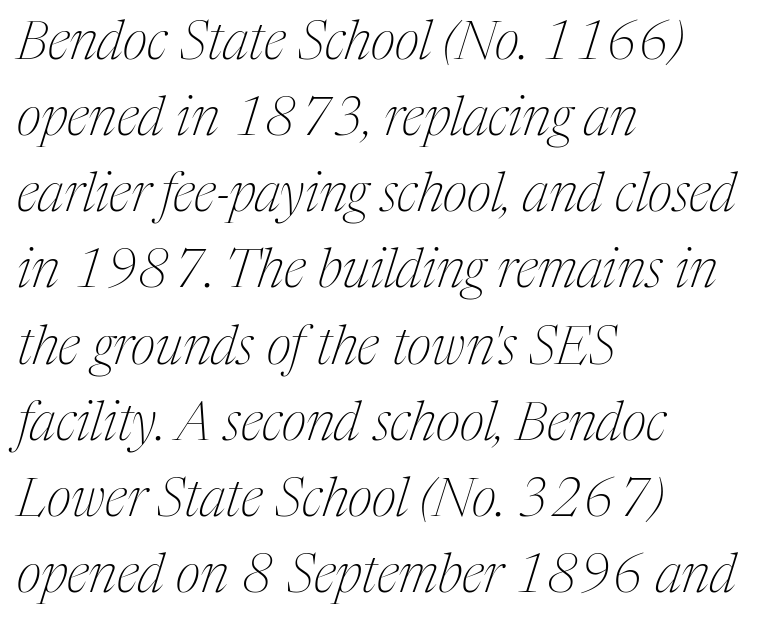
The image shows 54 px thin, condensed serif type, italic (leaning right); set left-aligned, normal line spacing (1.41x), normal letter spacing, not underlined; medium stroke contrast and a medium x-height.
